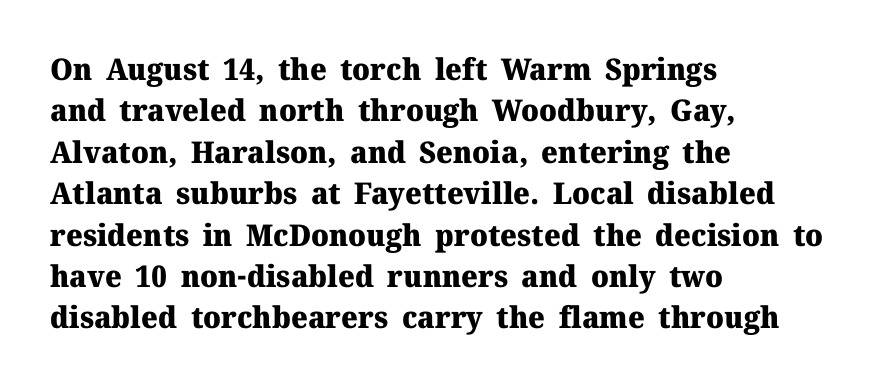
{"serif": "yes", "italic": "no", "bold": "yes", "weight": "heavy", "width": "normal", "stroke_contrast": "medium", "x_height": "medium", "monospaced": "no", "underline": "no", "align": "left", "line_spacing": "normal", "line_spacing_ratio": 1.38, "letter_spacing": "normal", "letter_spacing_em": 0.0, "glyph_px": 30}
